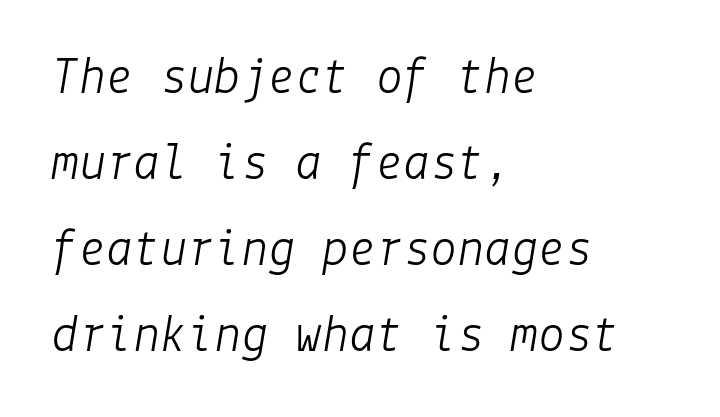
{"italic": "yes", "lean": "right", "slant_degrees": 9, "bold": "no", "weight": "light", "width": "normal", "stroke_contrast": "low", "x_height": "medium", "underline": "no", "align": "left", "line_spacing": "normal", "line_spacing_ratio": 1.59, "letter_spacing": "normal", "letter_spacing_em": 0.0, "glyph_px": 54}
